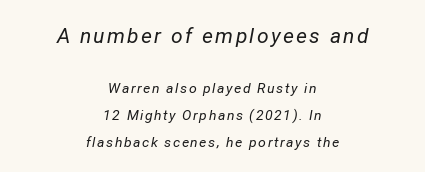
The image shows 21 px text type, italic (leaning right); set centered, loose line spacing (1.95x), not underlined; the first (top) block is 1.5x larger.
